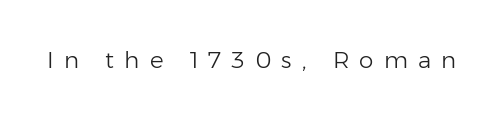
Letters rest on an invisible, unmarked baseline. Quick note: not italic, upright. Loose tracking; the words dissolve into strings of separated letters. Is this a heavy cut? Hardly; it is regular or lighter.
